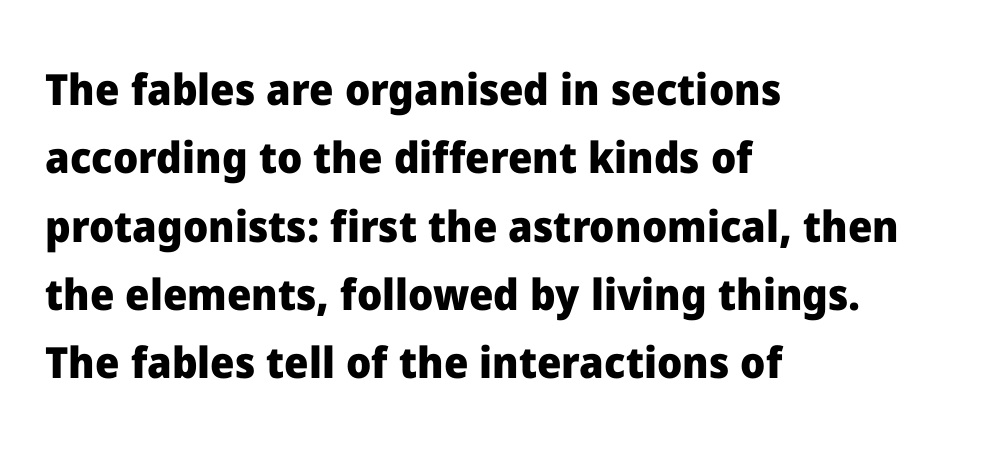
{"serif": "no", "italic": "no", "bold": "yes", "weight": "heavy", "width": "normal", "stroke_contrast": "low", "x_height": "medium", "monospaced": "no", "underline": "no", "align": "left", "line_spacing": "normal", "line_spacing_ratio": 1.59, "letter_spacing": "normal", "letter_spacing_em": 0.0, "glyph_px": 43}
